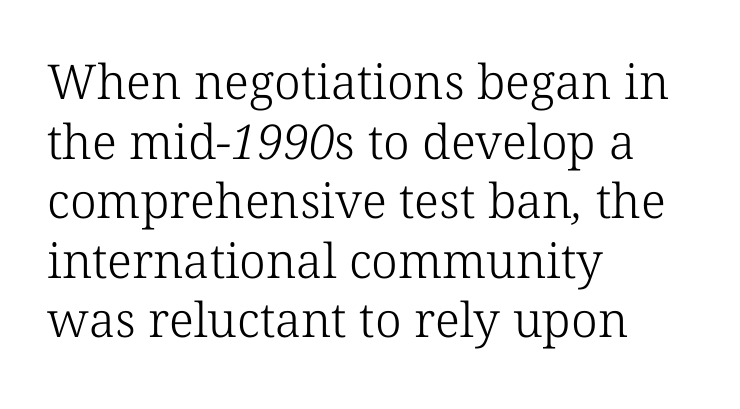
Q: Is the text bold? A: No.
Q: Is the typeface a serif or a sans-serif typeface? A: Serif.
Q: Is the text underlined? A: No.
Q: How is the paragraph aligned? A: Left-aligned.
Q: Is the spacing between letters normal or unusually wide? A: Normal.
Q: Width (condensed, normal, or wide)? A: Normal.
Q: Stroke contrast? A: Low.
Q: x-height? A: Medium.
Q: Monospaced? A: No.
